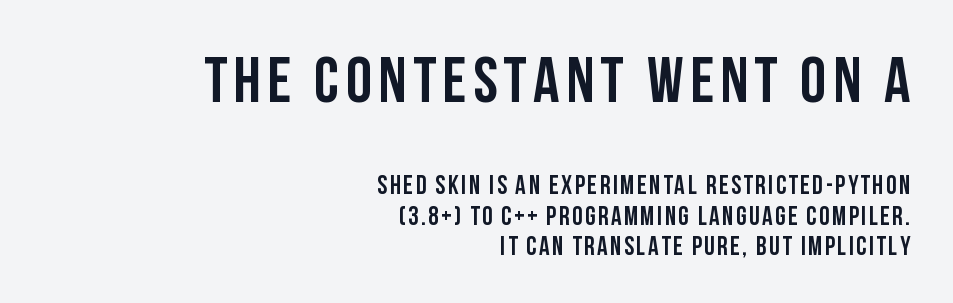
The type family on display is of the sans-serif kind. Whoever set this made the first block the dominant, larger element. The string is rendered with underlining switched off. Tall strokes in this sample are plumb rather than angled. In CSS terms this would be text-align: right.
